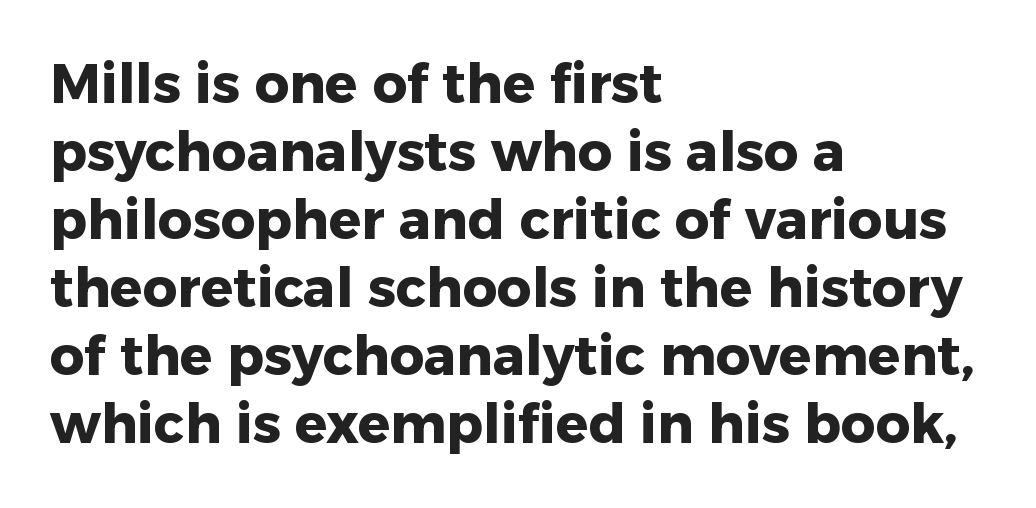
The image shows 54 px heavy sans-serif type, upright; set left-aligned, normal line spacing (1.26x), normal letter spacing, not underlined; low stroke contrast and a medium x-height.
